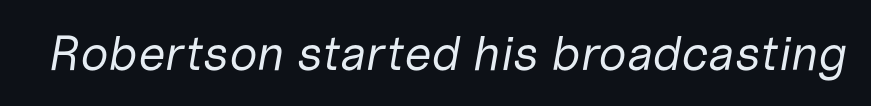
These lines keep a tight, regular rhythm from letter to letter. Stem width sits at or under what a default text font uses. The lettering tilts uniformly, giving the passage an italic look. Glance below the letters and you will spot only blank space. Each letter keeps its own natural width here, so spacing adapts to shape.
